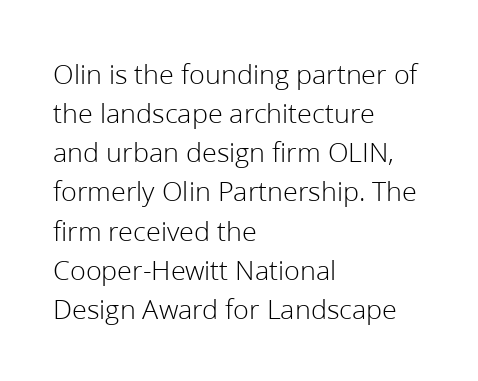
The image shows 29 px light sans-serif type, upright; set left-aligned, normal line spacing (1.35x), normal letter spacing, not underlined; low stroke contrast and a medium x-height.
